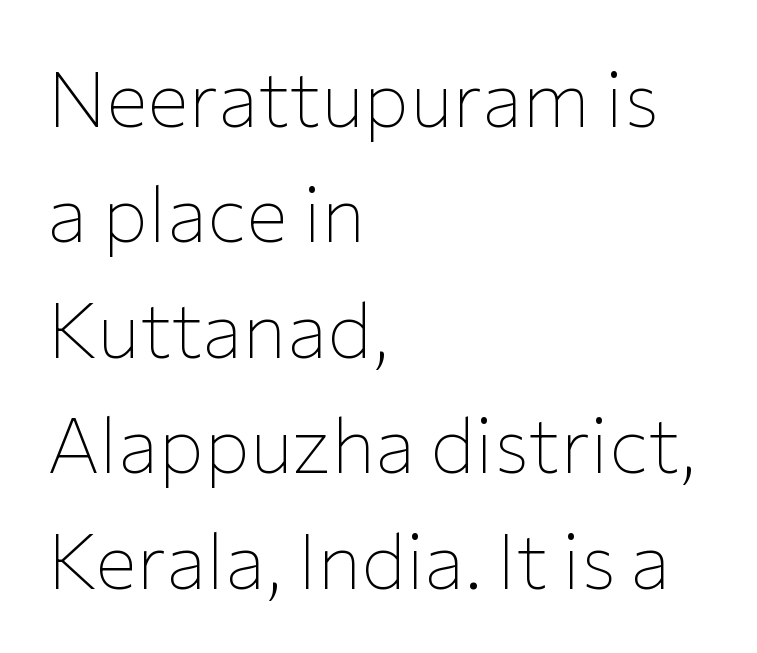
{"serif": "no", "italic": "no", "bold": "no", "weight": "thin", "width": "normal", "stroke_contrast": "low", "x_height": "medium", "monospaced": "no", "underline": "no", "align": "left", "line_spacing": "normal", "line_spacing_ratio": 1.48, "letter_spacing": "normal", "letter_spacing_em": 0.0, "glyph_px": 78}
